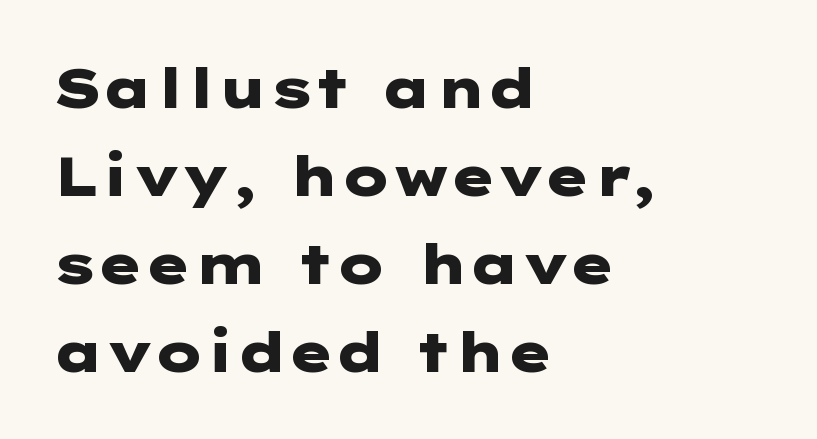
Q: Is the text bold? A: Yes.
Q: Is the text italic (slanted)? A: No, it is upright.
Q: Is the typeface a serif or a sans-serif typeface? A: Sans-serif.
Q: Is the text underlined? A: No.
Q: How is the paragraph aligned? A: Left-aligned.
Q: Is the spacing between letters normal or unusually wide? A: Normal.
Q: Is the spacing between lines tight, normal or loose? A: Normal.
Q: Width (condensed, normal, or wide)? A: Wide.
Q: Stroke contrast? A: Low.
Q: x-height? A: Medium.
